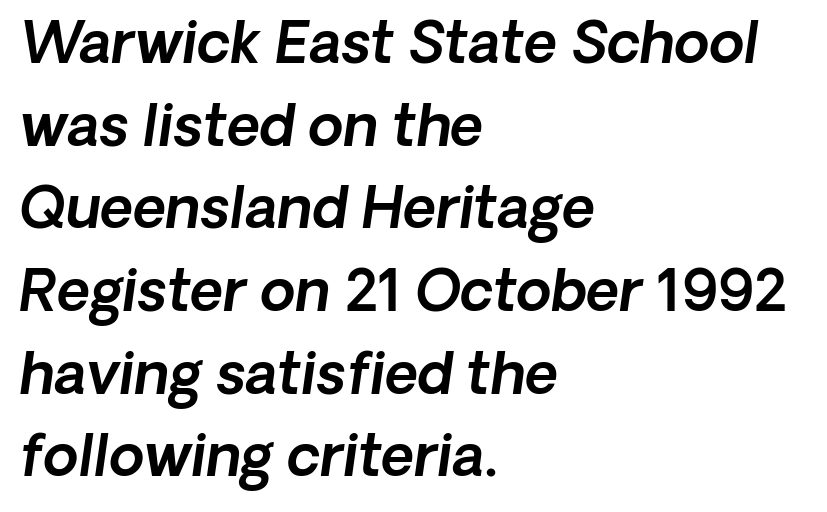
The text was rendered using a sans face with plain stroke endings. Reading down the block, your eye returns to a fixed left position each line. The designer left line spacing at the default. You could not count columns in this text — the font is proportionally spaced. Nothing unusual about the tracking: characters are spaced as the font intends.
